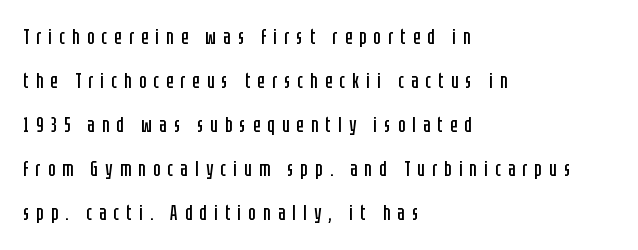
Q: Is the text bold? A: No.
Q: Is the text italic (slanted)? A: No, it is upright.
Q: Is the text underlined? A: No.
Q: How is the paragraph aligned? A: Left-aligned.
Q: Is the spacing between letters normal or unusually wide? A: Unusually wide.
Q: Is the spacing between lines tight, normal or loose? A: Loose.
